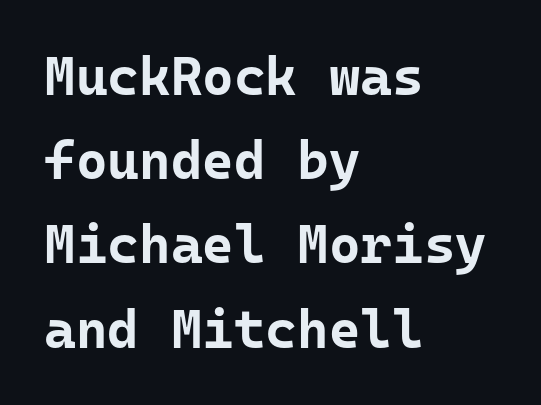
Monospaced: the letters line up in strict vertical columns. Regarding leading, the lines here are spaced in the standard way. The rendering anchors every line to the left-hand side. Look at the bottom of the vertical strokes: they stop flat, with no serifs. Anything drawn beneath the words? Only blank space. You'd pick this weight for a headline — it's a proper bold.
